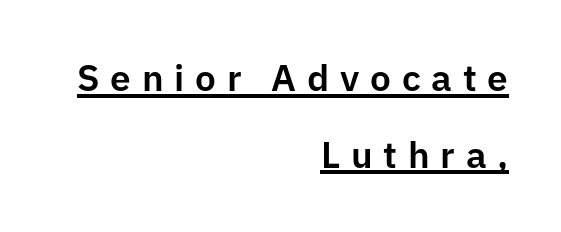
{"serif": "no", "italic": "no", "width": "normal", "stroke_contrast": "low", "x_height": "medium", "monospaced": "no", "underline": "yes", "align": "right", "line_spacing": "loose", "line_spacing_ratio": 2.07, "letter_spacing": "wide", "letter_spacing_em": 0.29, "glyph_px": 37}
